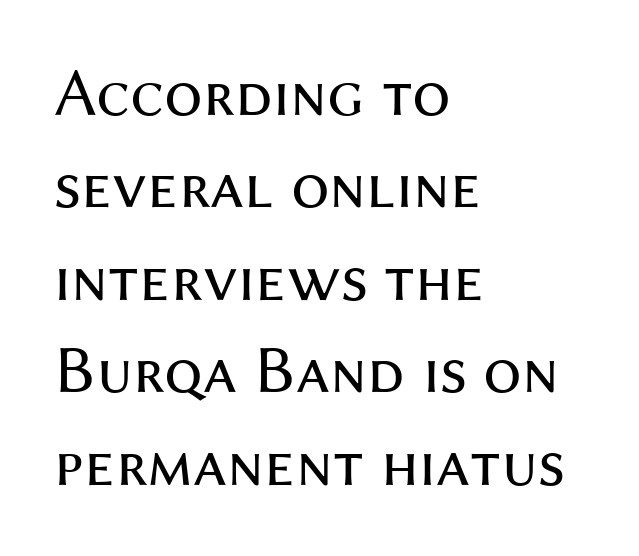
{"serif": "no", "italic": "no", "bold": "no", "weight": "regular", "width": "normal", "stroke_contrast": "medium", "x_height": "medium", "monospaced": "no", "underline": "no", "align": "left", "line_spacing": "normal", "line_spacing_ratio": 1.36, "letter_spacing": "normal", "letter_spacing_em": 0.0, "glyph_px": 68}
